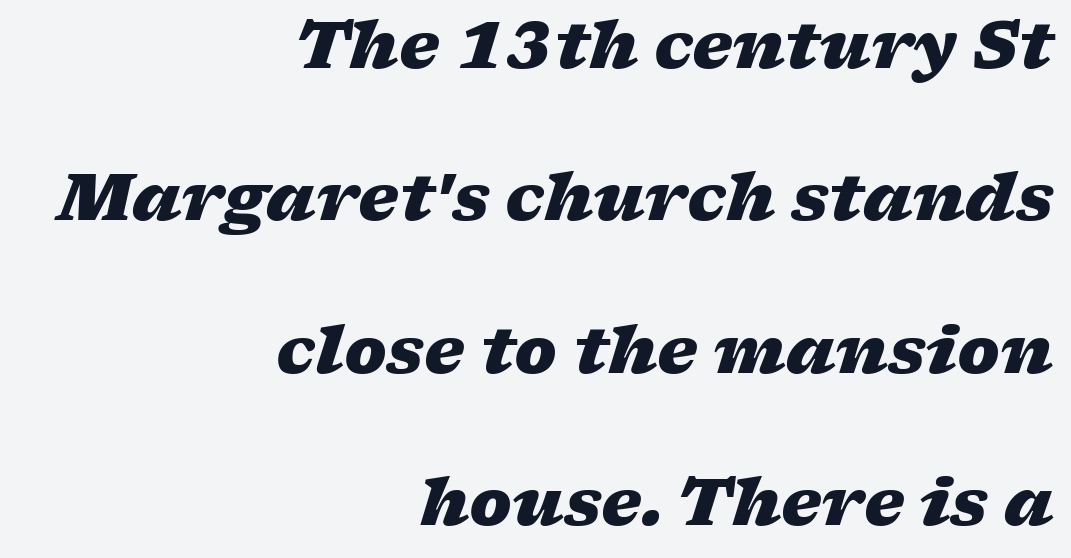
Q: Is the text bold? A: Yes.
Q: Is the text italic (slanted)? A: Yes, it leans right by about 17 degrees.
Q: Is the text underlined? A: No.
Q: How is the paragraph aligned? A: Right-aligned.
Q: Is the spacing between letters normal or unusually wide? A: Normal.
Q: Is the spacing between lines tight, normal or loose? A: Loose.
Q: Width (condensed, normal, or wide)? A: Wide.
Q: Stroke contrast? A: Low.
Q: x-height? A: Medium.
Q: Monospaced? A: No.
